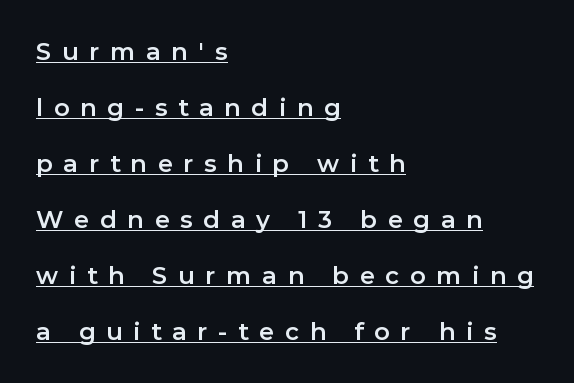
{"italic": "no", "underline": "yes", "align": "left", "line_spacing": "loose", "line_spacing_ratio": 2.33, "letter_spacing": "wide", "letter_spacing_em": 0.45, "glyph_px": 24}
